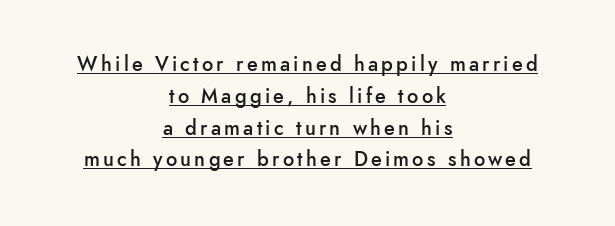
Q: Is the text bold? A: Semi-bold.
Q: Is the text italic (slanted)? A: No, it is upright.
Q: Is the text underlined? A: Yes.
Q: How is the paragraph aligned? A: Centered.
Q: Is the spacing between lines tight, normal or loose? A: Normal.
